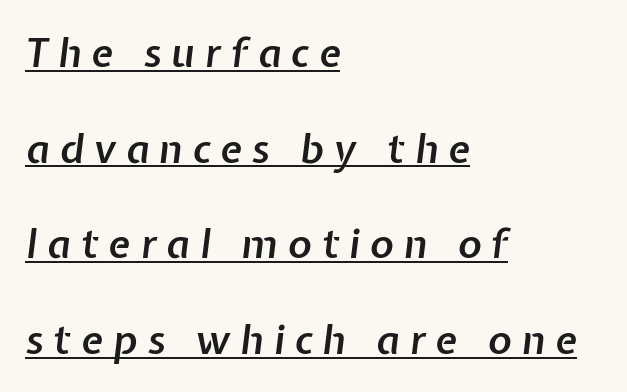
{"italic": "yes", "lean": "right", "slant_degrees": 7, "bold": "semi", "weight": "semibold", "width": "normal", "stroke_contrast": "low", "x_height": "medium", "monospaced": "no", "underline": "yes", "align": "left", "line_spacing": "loose", "line_spacing_ratio": 2.39, "letter_spacing": "wide", "letter_spacing_em": 0.25, "glyph_px": 40}
